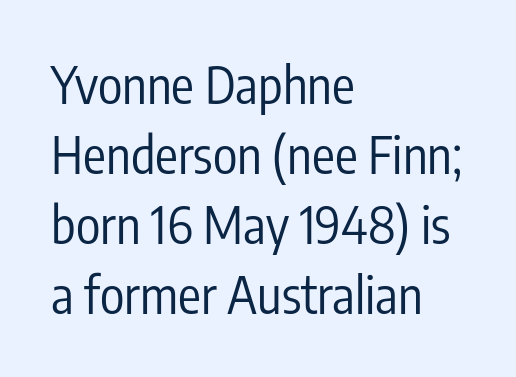
Q: Is the text bold? A: No.
Q: Is the text italic (slanted)? A: No, it is upright.
Q: Is the typeface a serif or a sans-serif typeface? A: Sans-serif.
Q: Is the text underlined? A: No.
Q: How is the paragraph aligned? A: Left-aligned.
Q: Is the spacing between letters normal or unusually wide? A: Normal.
Q: Is the spacing between lines tight, normal or loose? A: Normal.
Q: Width (condensed, normal, or wide)? A: Condensed.
Q: Stroke contrast? A: Low.
Q: x-height? A: Medium.
Q: Monospaced? A: No.
